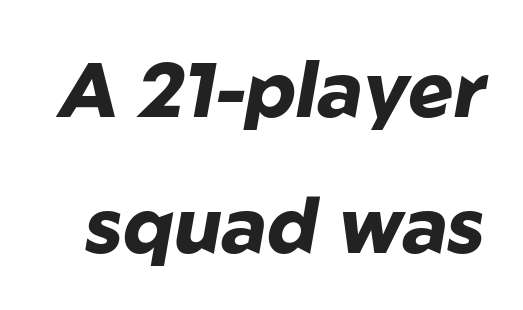
{"italic": "yes", "lean": "right", "slant_degrees": 10, "bold": "yes", "weight": "heavy", "width": "normal", "stroke_contrast": "low", "x_height": "medium", "monospaced": "no", "underline": "no", "line_spacing_ratio": 1.76, "letter_spacing": "normal", "letter_spacing_em": 0.0, "glyph_px": 77}
